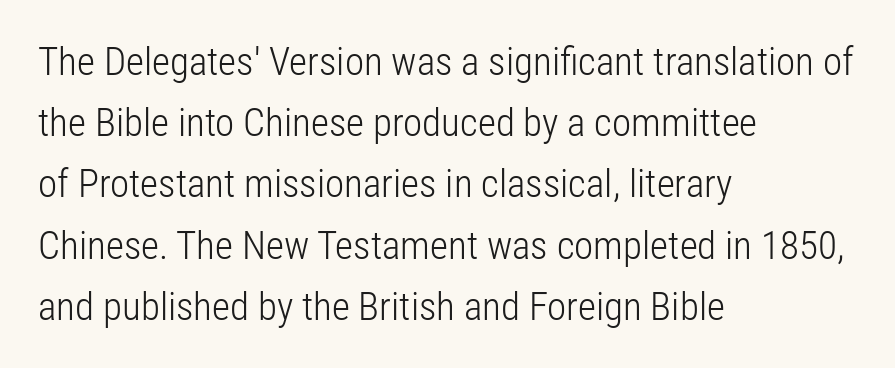
Q: Is the text bold? A: No.
Q: Is the text italic (slanted)? A: No, it is upright.
Q: Is the typeface a serif or a sans-serif typeface? A: Sans-serif.
Q: Is the text underlined? A: No.
Q: How is the paragraph aligned? A: Left-aligned.
Q: Is the spacing between letters normal or unusually wide? A: Normal.
Q: Is the spacing between lines tight, normal or loose? A: Normal.
Q: Width (condensed, normal, or wide)? A: Condensed.
Q: Stroke contrast? A: Low.
Q: x-height? A: Medium.
Q: Monospaced? A: No.
